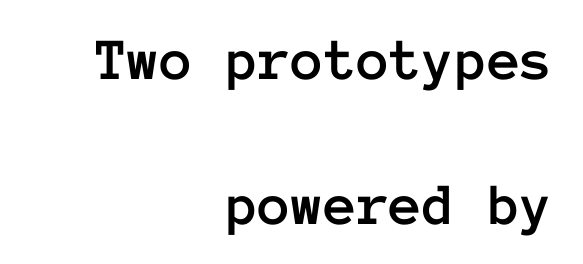
Q: Is the text italic (slanted)? A: No, it is upright.
Q: Is the text underlined? A: No.
Q: How is the paragraph aligned? A: Right-aligned.
Q: Is the spacing between letters normal or unusually wide? A: Normal.
Q: Is the spacing between lines tight, normal or loose? A: Loose.
Q: Width (condensed, normal, or wide)? A: Normal.
Q: Stroke contrast? A: Low.
Q: x-height? A: Medium.
Q: Monospaced? A: Yes.
